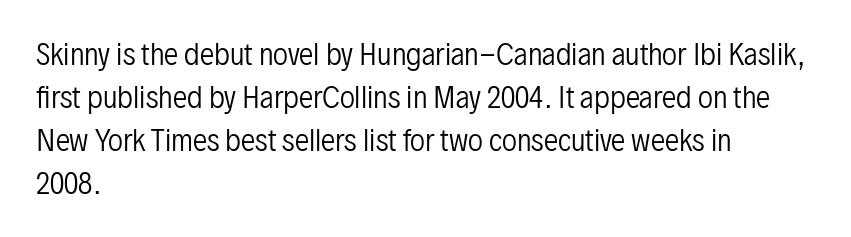
{"serif": "no", "italic": "no", "bold": "no", "weight": "regular", "width": "condensed", "stroke_contrast": "low", "x_height": "medium", "monospaced": "no", "underline": "no", "align": "left", "line_spacing": "normal", "line_spacing_ratio": 1.48, "letter_spacing": "normal", "letter_spacing_em": 0.0, "glyph_px": 29}
